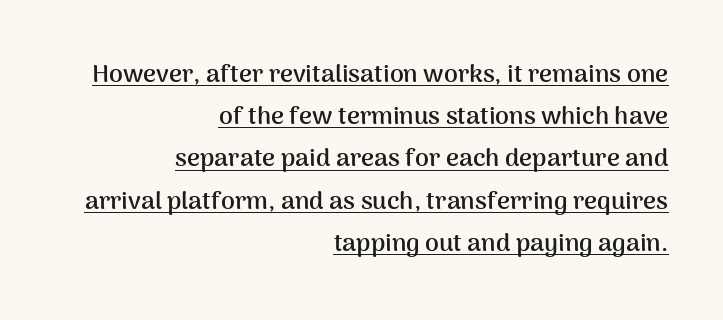
The typography opts for an upright posture over an oblique one. Look at the stroke-to-counter ratio: heavy, a bold. The face used here is rendered with its standard letterfit. The text block is weighted toward the right margin, trailing off unevenly leftward. How would I describe the line gaps? Plain and ordinary. The string is rendered with underlining switched on.
